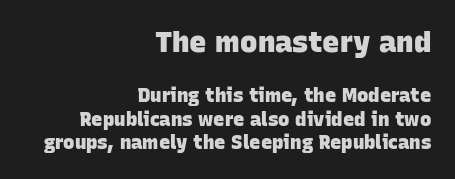
Q: Is the text bold? A: Yes.
Q: Is the typeface a serif or a sans-serif typeface? A: Sans-serif.
Q: Is the text underlined? A: No.
Q: How is the paragraph aligned? A: Right-aligned.
Q: Is the spacing between letters normal or unusually wide? A: Normal.
Q: Which block of text is set in a larger size, the first (top) or the second (bottom)? A: The first (top) one.
Q: Width (condensed, normal, or wide)? A: Normal.
Q: Stroke contrast? A: Low.
Q: x-height? A: Large.
Q: Monospaced? A: No.
